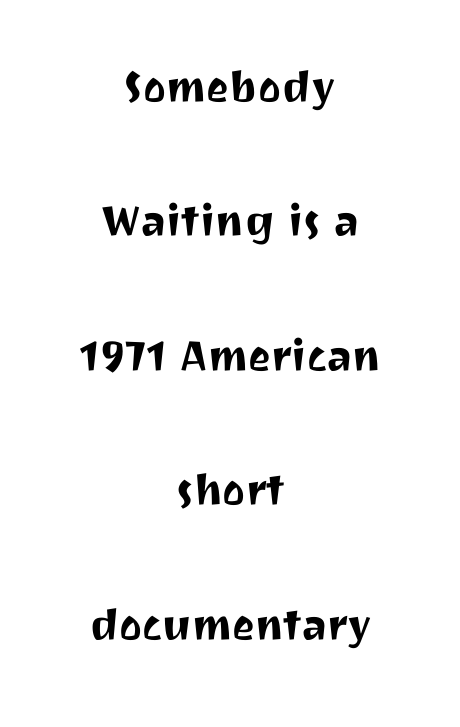
The image shows 54 px sans-serif type, upright; set centered, loose line spacing (2.49x), normal letter spacing, not underlined; medium stroke contrast and a medium x-height.
